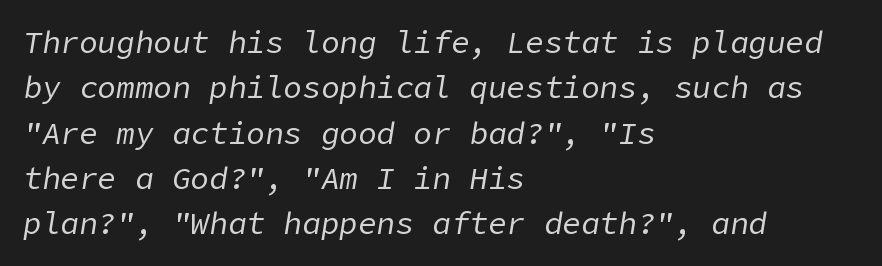
Q: Is the text bold? A: No.
Q: Is the text italic (slanted)? A: Yes, it leans right by about 9 degrees.
Q: Is the text underlined? A: No.
Q: How is the paragraph aligned? A: Left-aligned.
Q: Is the spacing between letters normal or unusually wide? A: Normal.
Q: Is the spacing between lines tight, normal or loose? A: Normal.
Q: Width (condensed, normal, or wide)? A: Normal.
Q: Stroke contrast? A: Low.
Q: x-height? A: Medium.
